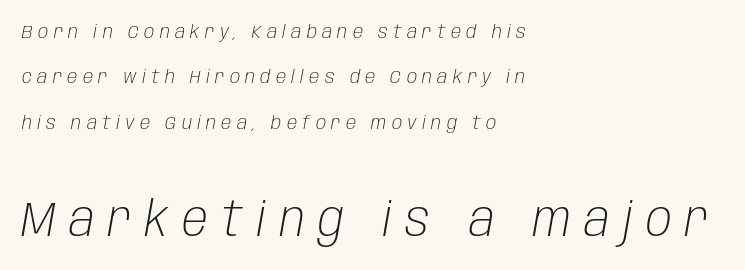
The image shows 48 px light, condensed type, italic (leaning right); set left-aligned, loose line spacing (2.39x), unusually wide letter spacing (+0.28 em), not underlined; the second (bottom) block is 2.53x larger; low stroke contrast and a large x-height.
